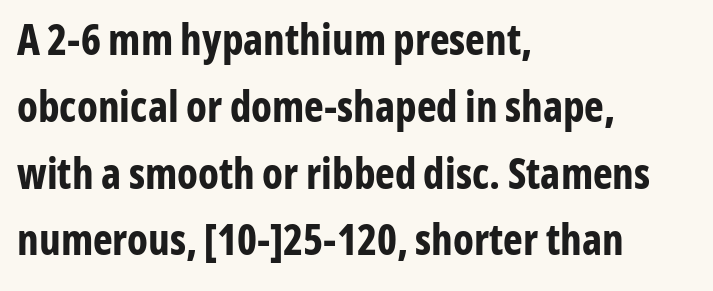
Vertical spacing — default. Default kerning and tracking; the words read as compact shapes. A typesetter would call this proportional, since set widths differ per character. Is the block centered? No — it sits flush against the left margin.
